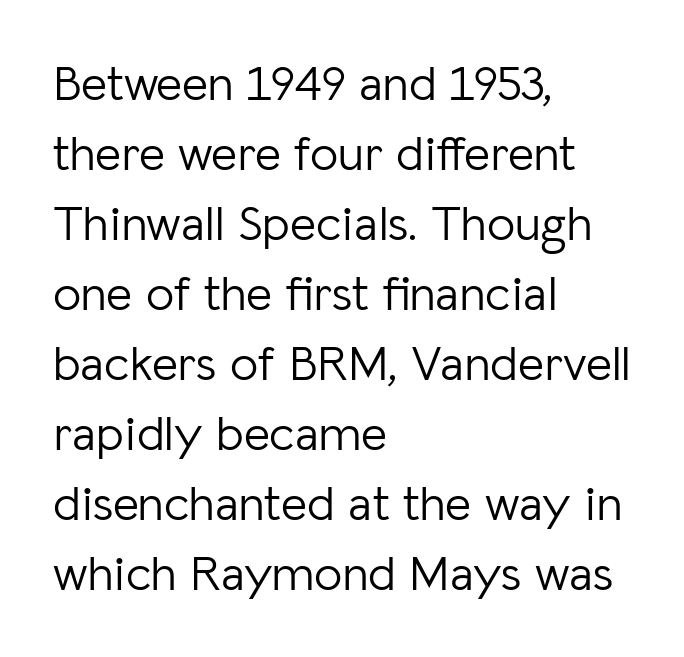
{"serif": "no", "italic": "no", "bold": "no", "weight": "light", "width": "normal", "stroke_contrast": "low", "x_height": "medium", "monospaced": "no", "underline": "no", "align": "left", "line_spacing": "normal", "line_spacing_ratio": 1.4, "letter_spacing": "normal", "letter_spacing_em": 0.0, "glyph_px": 50}
